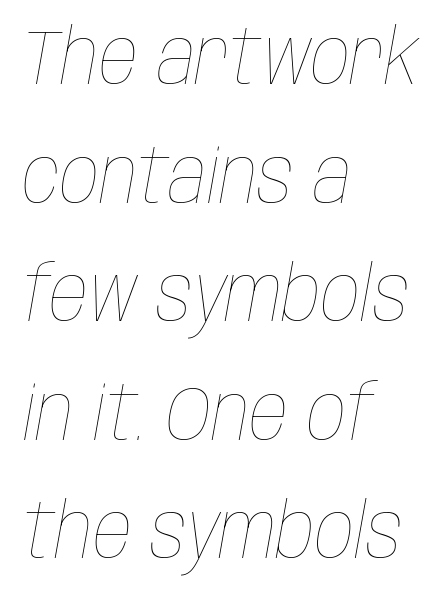
{"italic": "yes", "lean": "right", "slant_degrees": 10, "bold": "no", "weight": "thin", "width": "condensed", "stroke_contrast": "low", "x_height": "large", "monospaced": "no", "underline": "no", "align": "left", "line_spacing": "normal", "line_spacing_ratio": 1.54, "letter_spacing": "normal", "letter_spacing_em": 0.0, "glyph_px": 77}
